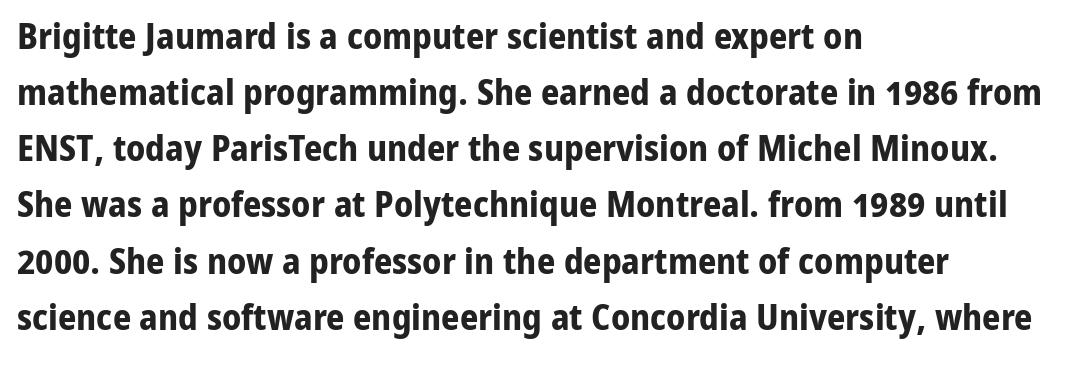
Q: Is the text bold? A: Yes.
Q: Is the text italic (slanted)? A: No, it is upright.
Q: Is the typeface a serif or a sans-serif typeface? A: Sans-serif.
Q: Is the text underlined? A: No.
Q: How is the paragraph aligned? A: Left-aligned.
Q: Is the spacing between letters normal or unusually wide? A: Normal.
Q: Is the spacing between lines tight, normal or loose? A: Normal.
Q: Width (condensed, normal, or wide)? A: Normal.
Q: Stroke contrast? A: Low.
Q: x-height? A: Medium.
Q: Monospaced? A: No.
